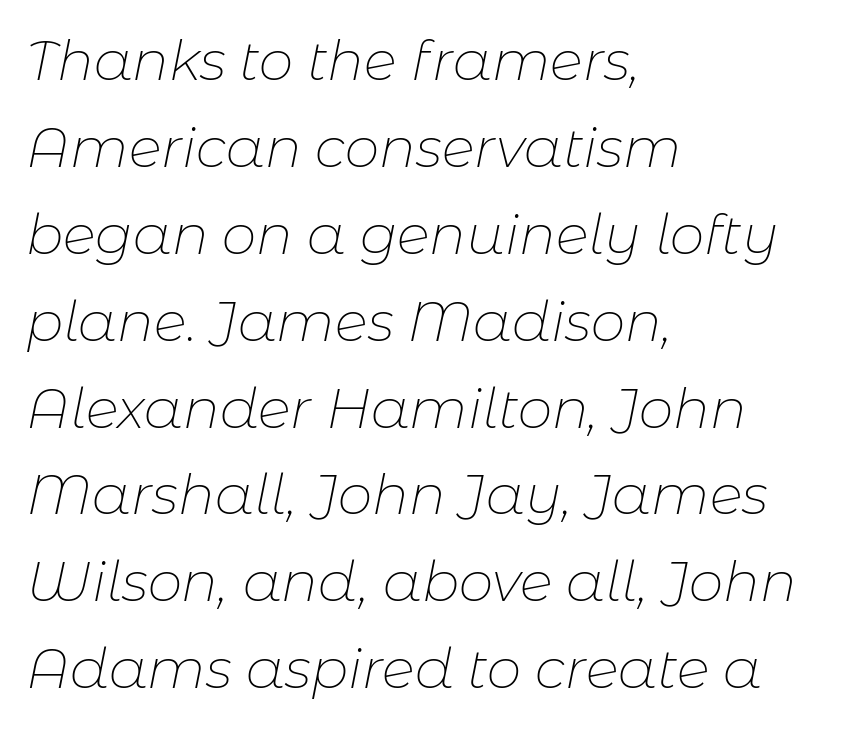
The image shows 55 px thin type, italic (leaning right); set left-aligned, normal line spacing (1.58x), normal letter spacing, not underlined; low stroke contrast and a medium x-height.
